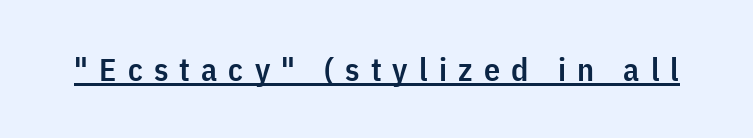
{"serif": "no", "italic": "no", "bold": "semi", "weight": "semibold", "width": "condensed", "stroke_contrast": "low", "x_height": "medium", "monospaced": "no", "underline": "yes", "letter_spacing": "wide", "letter_spacing_em": 0.35, "glyph_px": 32}
